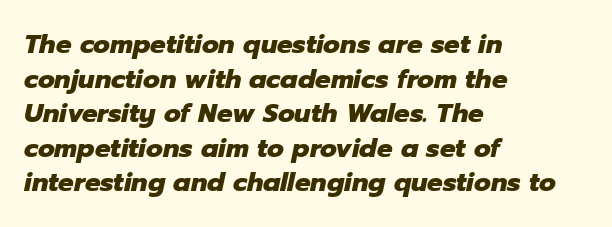
{"italic": "yes", "lean": "right", "slant_degrees": 12, "bold": "yes", "underline": "no", "align": "left", "line_spacing": "normal", "line_spacing_ratio": 1.33, "letter_spacing": "normal", "letter_spacing_em": 0.0, "glyph_px": 26}
